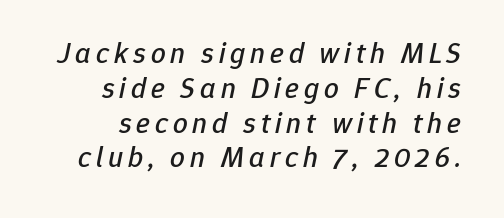
{"italic": "yes", "lean": "right", "slant_degrees": 12, "width": "normal", "stroke_contrast": "low", "x_height": "medium", "monospaced": "no", "underline": "no", "line_spacing_ratio": 1.2, "glyph_px": 29}
